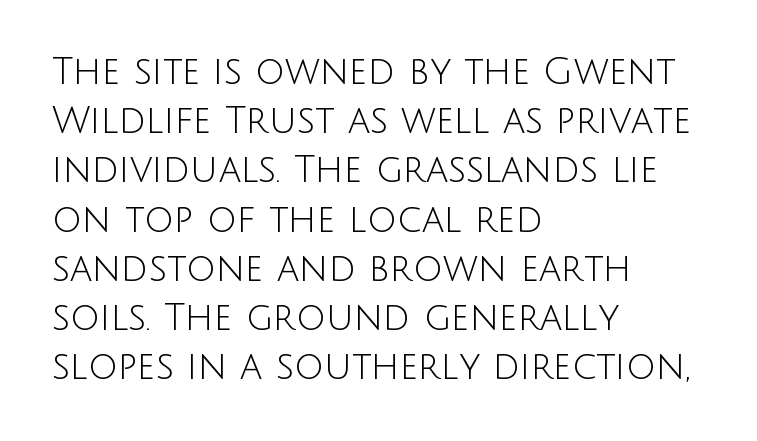
Casual observation: everything's shoved over to the left. Lines of text with bare space underneath. Evenly set lines give the paragraph a standard silhouette. The designer went with a sans here, leaving each stem footless. Does the lettering tilt? It doesn't — this is upright.
